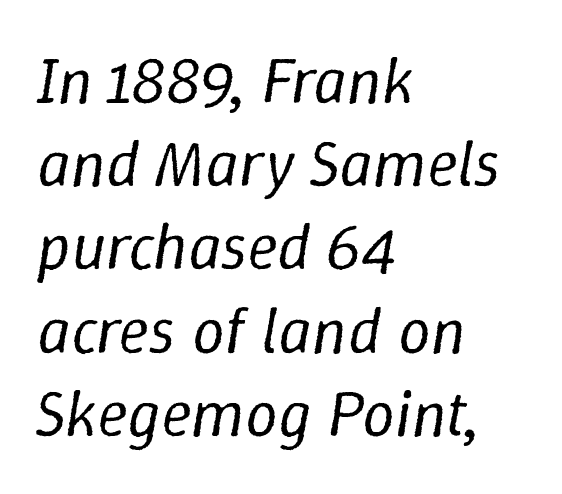
The letterforms sit at book weight or below. The whole block is typeset with a tilt. The tracking reads as untouched default to a designer's eye. A typesetter would call this proportional, since set widths differ per character.
